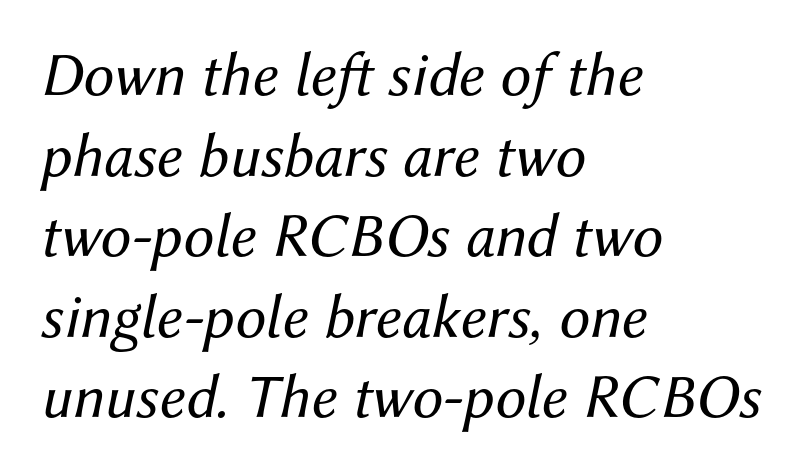
{"italic": "yes", "lean": "right", "slant_degrees": 12, "bold": "no", "weight": "regular", "width": "normal", "stroke_contrast": "medium", "x_height": "medium", "monospaced": "no", "underline": "no", "align": "left", "line_spacing": "normal", "line_spacing_ratio": 1.3, "letter_spacing": "normal", "letter_spacing_em": 0.0, "glyph_px": 62}
